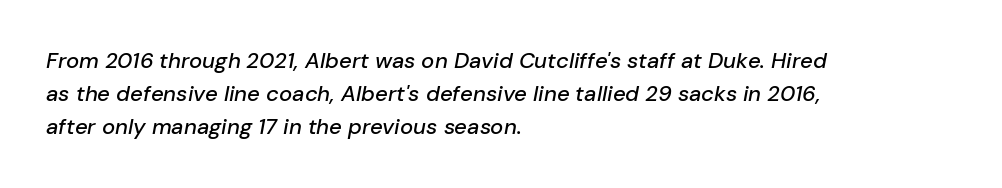
The image shows 22 px text type, italic (leaning right); set left-aligned, normal line spacing (1.51x), normal letter spacing, not underlined.
